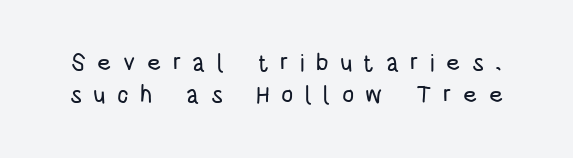
{"italic": "no", "underline": "no", "line_spacing": "normal", "line_spacing_ratio": 1.35, "letter_spacing": "wide", "letter_spacing_em": 0.47, "glyph_px": 24}
